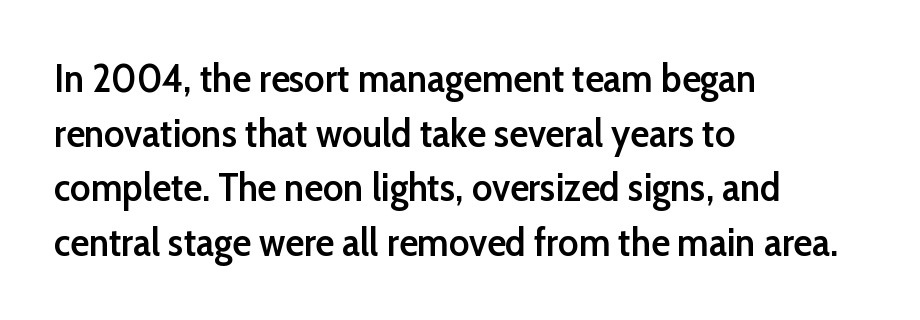
Q: Is the text bold? A: Semi-bold.
Q: Is the text italic (slanted)? A: No, it is upright.
Q: Is the typeface a serif or a sans-serif typeface? A: Sans-serif.
Q: Is the text underlined? A: No.
Q: How is the paragraph aligned? A: Left-aligned.
Q: Is the spacing between letters normal or unusually wide? A: Normal.
Q: Is the spacing between lines tight, normal or loose? A: Normal.
Q: Width (condensed, normal, or wide)? A: Normal.
Q: Stroke contrast? A: Low.
Q: x-height? A: Medium.
Q: Monospaced? A: No.
